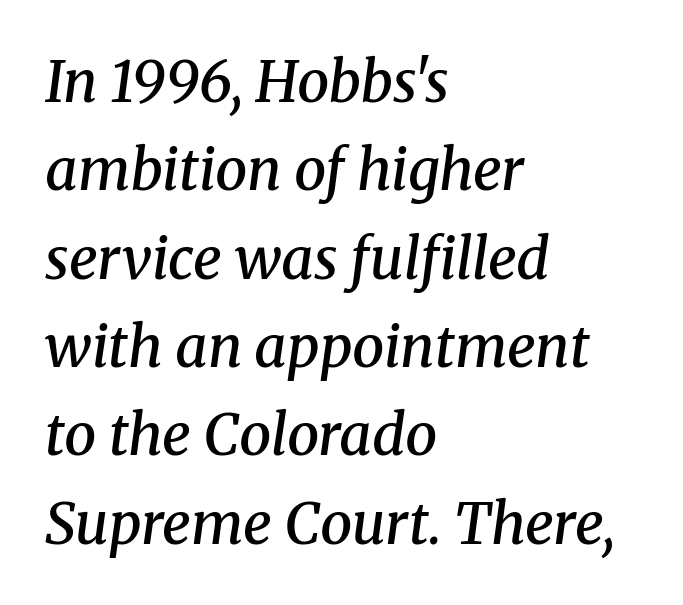
The image shows 57 px semibold serif type, italic (leaning right); set left-aligned, normal line spacing (1.55x), normal letter spacing, not underlined; medium stroke contrast and a medium x-height.
